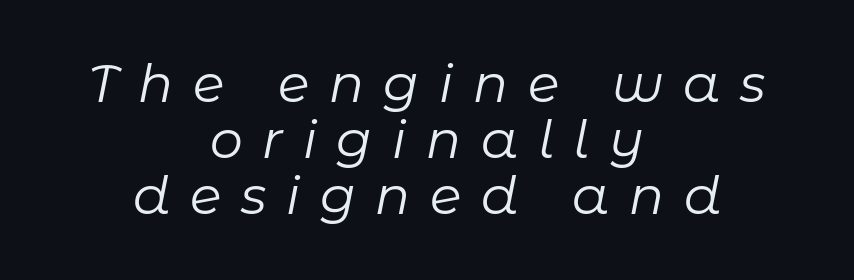
{"italic": "yes", "lean": "right", "slant_degrees": 11, "bold": "no", "weight": "regular", "width": "normal", "stroke_contrast": "low", "x_height": "medium", "monospaced": "no", "underline": "no", "align": "center", "line_spacing": "tight", "line_spacing_ratio": 1.08, "letter_spacing": "wide", "letter_spacing_em": 0.38, "glyph_px": 52}
